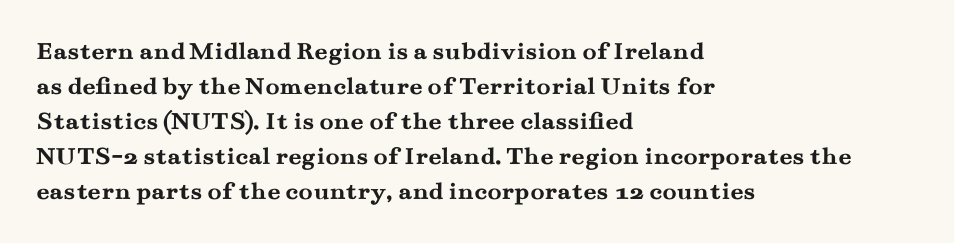
Spacing between characters is what you'd get straight out of the box. If you drew a line through each stem, it would be perfectly vertical. Which margin do the lines hug? The left one — the right edge is uneven. Leading: standard. Is the type bold? Yes — the strokes are clearly thick and heavy.
